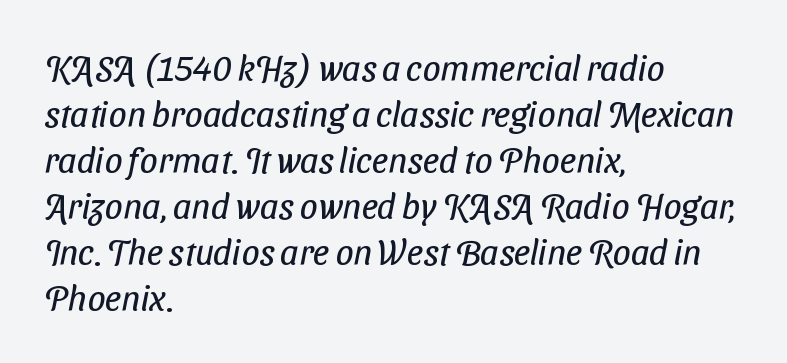
Leftover space on each line is placed entirely after the last word. Observe the ordinary spacing: letters are neighbours, not strangers. Note the varied advance widths — an 'i' is clearly narrower than an 'm'. Glance below the letters and you will spot only blank space. Stroke thickness stays within the range of a standard reading face or lighter.
